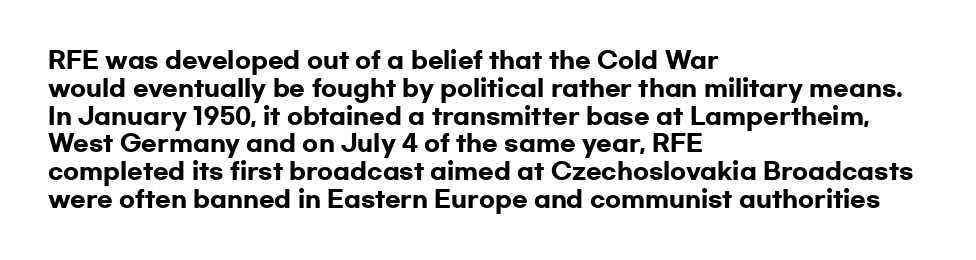
Q: Is the text bold? A: Yes.
Q: Is the text italic (slanted)? A: No, it is upright.
Q: Is the text underlined? A: No.
Q: How is the paragraph aligned? A: Left-aligned.
Q: Is the spacing between letters normal or unusually wide? A: Normal.
